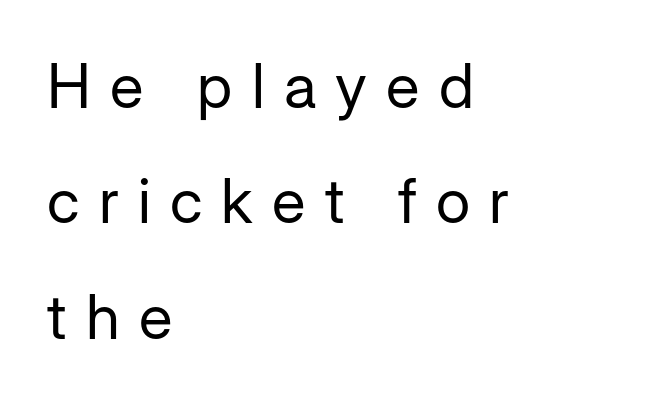
The image shows 62 px regular-weight sans-serif type, upright; set left-aligned, line spacing 1.86x, unusually wide letter spacing (+0.31 em), not underlined; low stroke contrast and a medium x-height.
